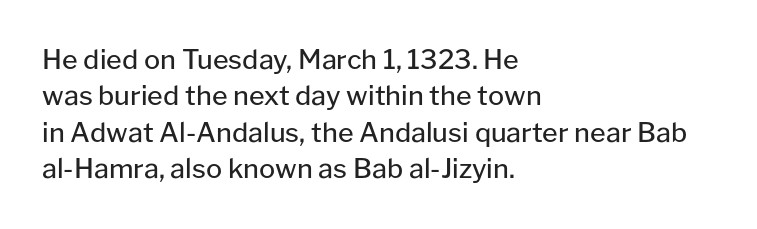
Q: Is the text bold? A: No.
Q: Is the text italic (slanted)? A: No, it is upright.
Q: Is the text underlined? A: No.
Q: How is the paragraph aligned? A: Left-aligned.
Q: Is the spacing between letters normal or unusually wide? A: Normal.
Q: Is the spacing between lines tight, normal or loose? A: Normal.
